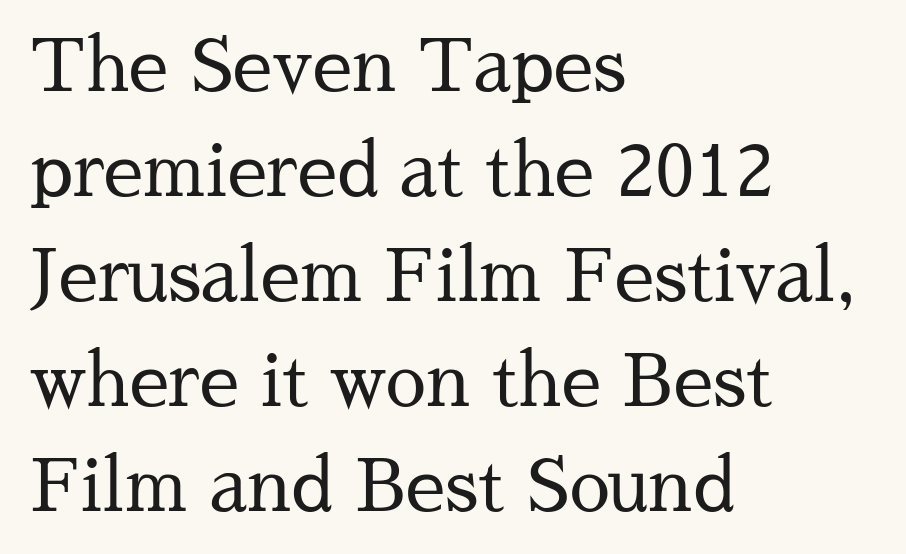
{"serif": "yes", "italic": "no", "bold": "no", "weight": "regular", "width": "normal", "stroke_contrast": "medium", "x_height": "medium", "monospaced": "no", "underline": "no", "align": "left", "line_spacing": "normal", "line_spacing_ratio": 1.46, "letter_spacing": "normal", "letter_spacing_em": 0.0, "glyph_px": 72}
